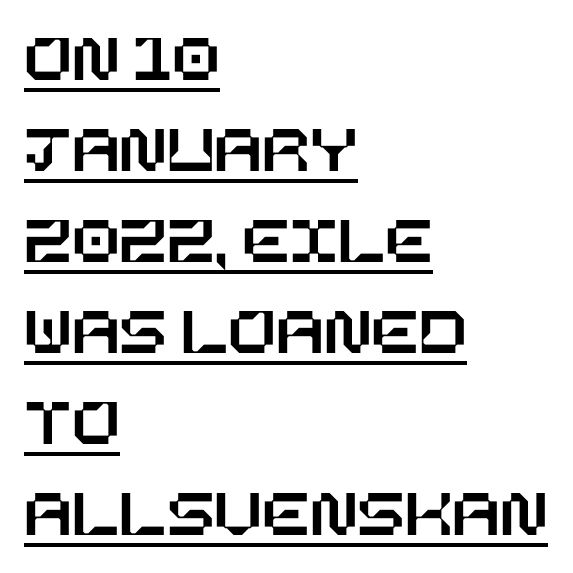
The image shows 70 px text type, upright; set left-aligned, normal line spacing (1.3x), normal letter spacing, underlined; low stroke contrast and a large x-height.
